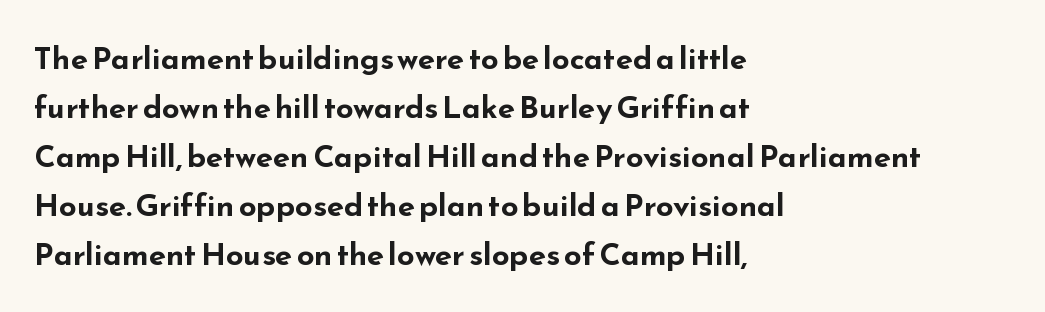
{"serif": "no", "italic": "no", "bold": "yes", "weight": "bold", "width": "wide", "stroke_contrast": "low", "x_height": "small", "monospaced": "no", "underline": "no", "align": "left", "line_spacing": "normal", "line_spacing_ratio": 1.58, "letter_spacing": "normal", "letter_spacing_em": 0.0, "glyph_px": 31}
